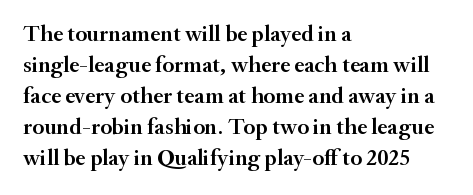
{"italic": "no", "bold": "semi", "underline": "no", "align": "left", "line_spacing": "normal", "line_spacing_ratio": 1.35, "letter_spacing": "normal", "letter_spacing_em": 0.0, "glyph_px": 23}
